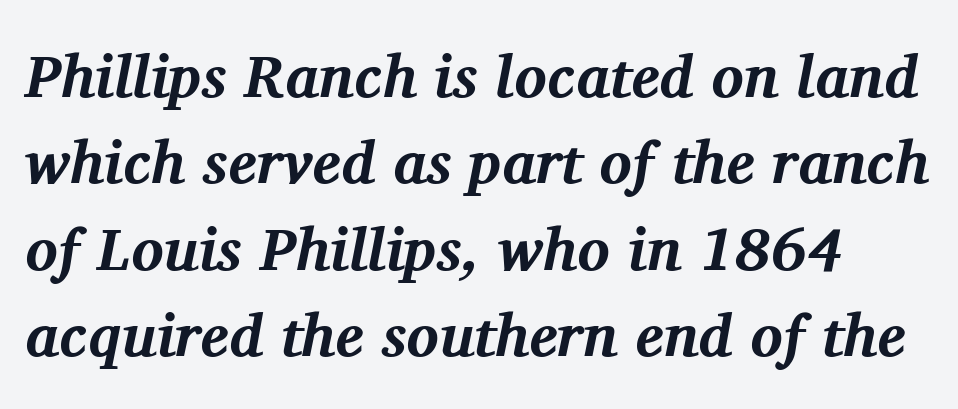
Q: Is the text bold? A: Yes.
Q: Is the text italic (slanted)? A: Yes, it leans right by about 11 degrees.
Q: Is the typeface a serif or a sans-serif typeface? A: Serif.
Q: Is the text underlined? A: No.
Q: Is the spacing between letters normal or unusually wide? A: Normal.
Q: Is the spacing between lines tight, normal or loose? A: Normal.
Q: Width (condensed, normal, or wide)? A: Normal.
Q: Stroke contrast? A: Medium.
Q: x-height? A: Medium.
Q: Monospaced? A: No.
